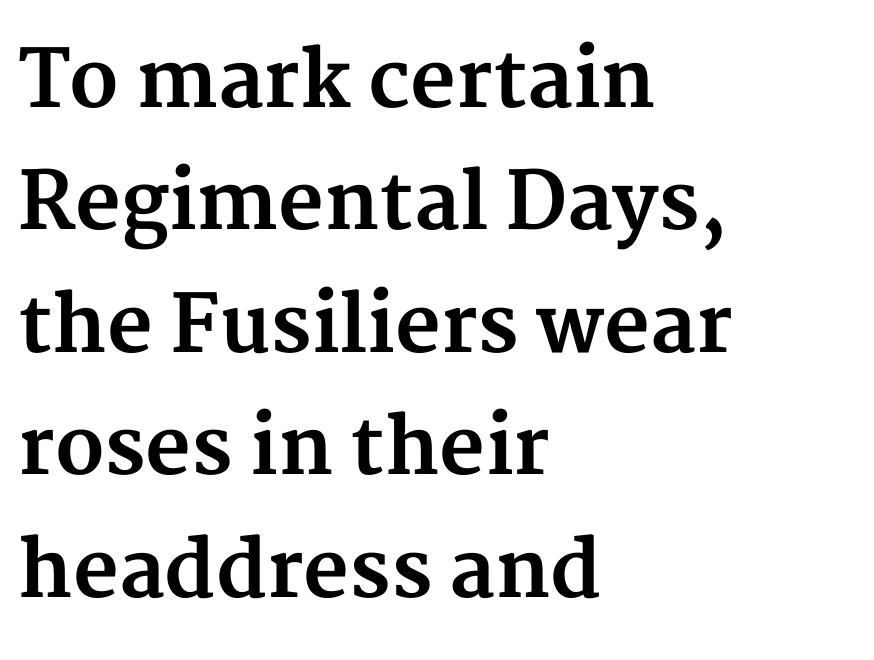
Q: Is the text bold? A: Yes.
Q: Is the text italic (slanted)? A: No, it is upright.
Q: Is the typeface a serif or a sans-serif typeface? A: Serif.
Q: Is the text underlined? A: No.
Q: How is the paragraph aligned? A: Left-aligned.
Q: Is the spacing between letters normal or unusually wide? A: Normal.
Q: Is the spacing between lines tight, normal or loose? A: Normal.
Q: Width (condensed, normal, or wide)? A: Normal.
Q: Stroke contrast? A: Medium.
Q: x-height? A: Medium.
Q: Monospaced? A: No.
